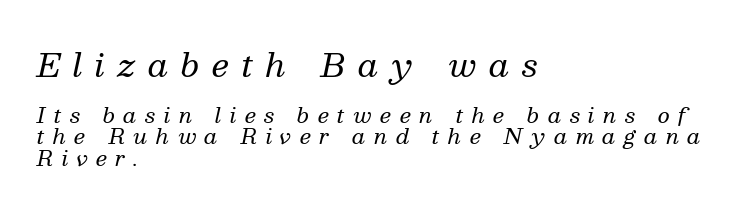
{"serif": "yes", "italic": "yes", "lean": "right", "slant_degrees": 13, "bold": "no", "weight": "regular", "width": "normal", "stroke_contrast": "medium", "x_height": "medium", "monospaced": "no", "underline": "no", "align": "left", "line_spacing": "tight", "line_spacing_ratio": 1.03, "letter_spacing": "wide", "letter_spacing_em": 0.4, "larger_block": "first", "size_ratio": 1.52, "glyph_px": 32}
